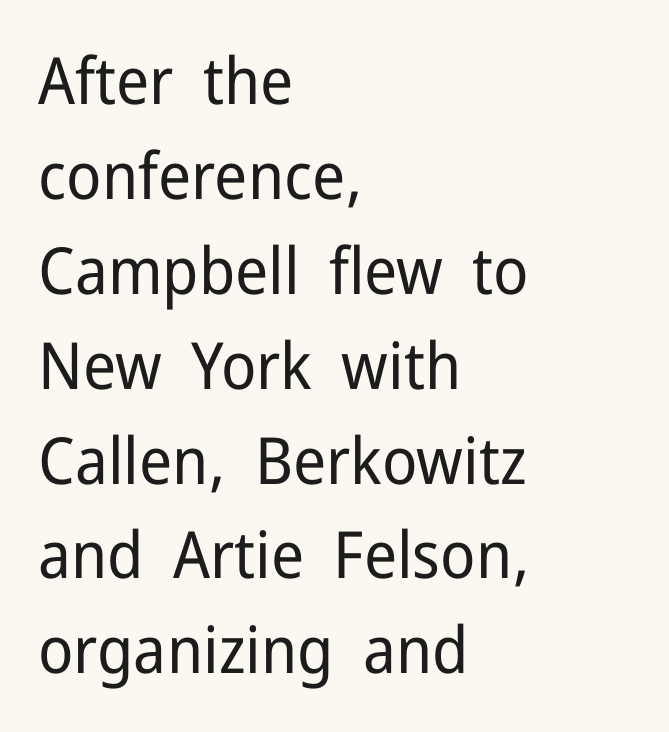
{"serif": "no", "italic": "no", "bold": "no", "weight": "regular", "width": "normal", "stroke_contrast": "low", "x_height": "medium", "monospaced": "no", "underline": "no", "align": "left", "line_spacing": "normal", "line_spacing_ratio": 1.46, "letter_spacing": "normal", "letter_spacing_em": 0.0, "glyph_px": 65}
